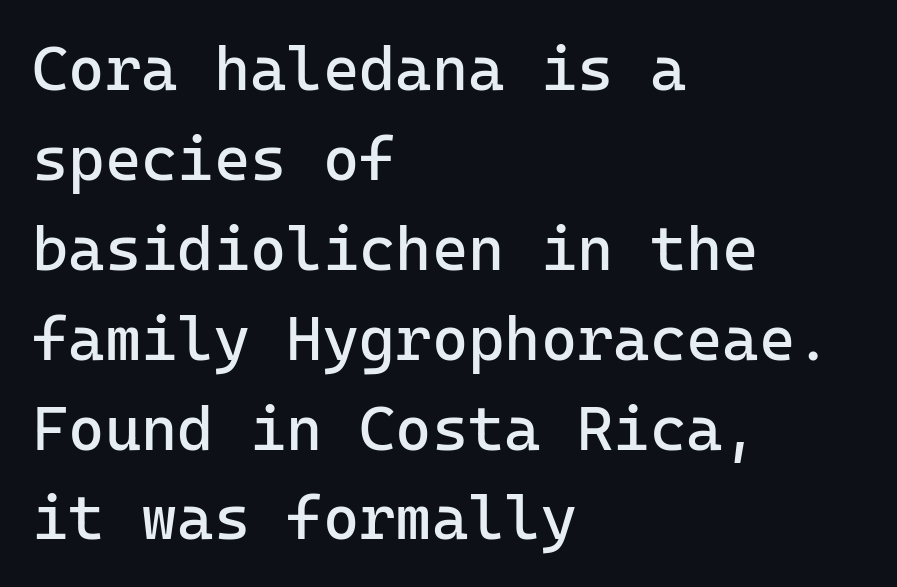
{"serif": "no", "italic": "no", "bold": "no", "weight": "regular", "width": "normal", "stroke_contrast": "low", "x_height": "medium", "monospaced": "yes", "underline": "no", "align": "left", "line_spacing": "normal", "line_spacing_ratio": 1.45, "letter_spacing": "normal", "letter_spacing_em": 0.0, "glyph_px": 62}
